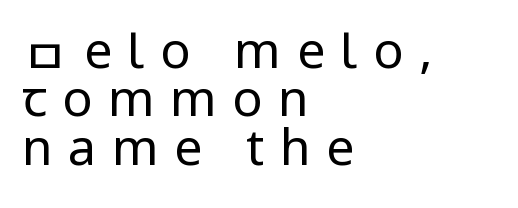
Q: Is the text bold? A: No.
Q: Is the text italic (slanted)? A: No, it is upright.
Q: Is the typeface a serif or a sans-serif typeface? A: Sans-serif.
Q: Is the text underlined? A: No.
Q: How is the paragraph aligned? A: Left-aligned.
Q: Is the spacing between letters normal or unusually wide? A: Unusually wide.
Q: Is the spacing between lines tight, normal or loose? A: Tight.
Q: Width (condensed, normal, or wide)? A: Condensed.
Q: Stroke contrast? A: Low.
Q: x-height? A: Large.
Q: Monospaced? A: No.
